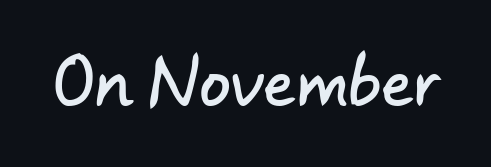
The image shows 63 px sans-serif type; set normal letter spacing, not underlined; low stroke contrast and a small x-height.
